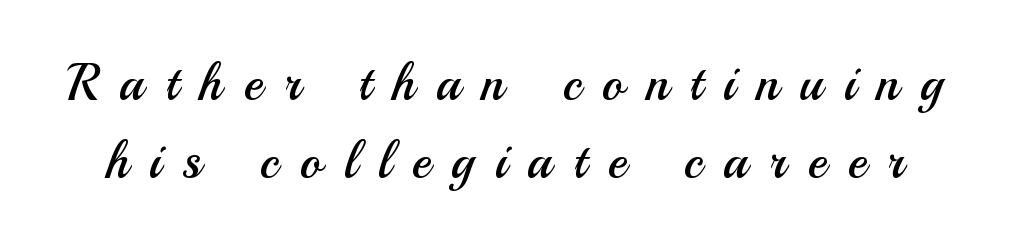
{"serif": "no", "bold": "no", "weight": "regular", "width": "normal", "stroke_contrast": "medium", "x_height": "small", "monospaced": "no", "underline": "no", "line_spacing": "normal", "line_spacing_ratio": 1.52, "letter_spacing": "wide", "letter_spacing_em": 0.42, "glyph_px": 51}
